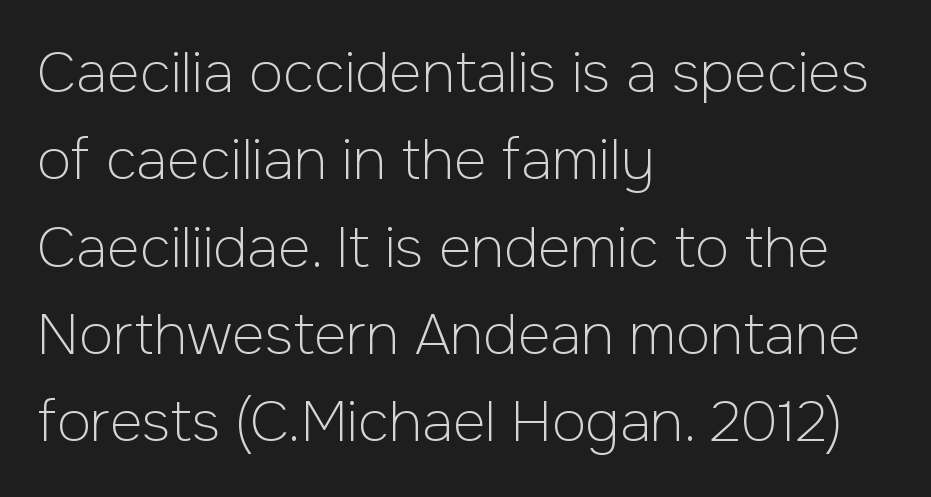
Q: Is the text bold? A: No.
Q: Is the text italic (slanted)? A: No, it is upright.
Q: Is the typeface a serif or a sans-serif typeface? A: Sans-serif.
Q: Is the text underlined? A: No.
Q: How is the paragraph aligned? A: Left-aligned.
Q: Is the spacing between letters normal or unusually wide? A: Normal.
Q: Is the spacing between lines tight, normal or loose? A: Normal.
Q: Width (condensed, normal, or wide)? A: Normal.
Q: Stroke contrast? A: Low.
Q: x-height? A: Medium.
Q: Monospaced? A: No.
